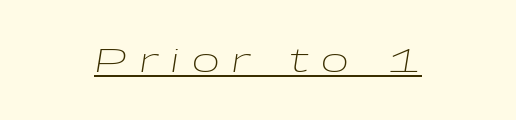
Q: Is the text bold? A: No.
Q: Is the text italic (slanted)? A: Yes, it leans right by about 9 degrees.
Q: Is the text underlined? A: Yes.
Q: Is the spacing between letters normal or unusually wide? A: Unusually wide.
Q: Width (condensed, normal, or wide)? A: Wide.
Q: Stroke contrast? A: Low.
Q: x-height? A: Medium.
Q: Monospaced? A: No.
